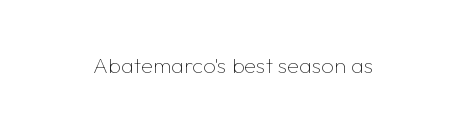
{"italic": "no", "bold": "no", "underline": "no", "letter_spacing": "normal", "letter_spacing_em": 0.0, "glyph_px": 22}
